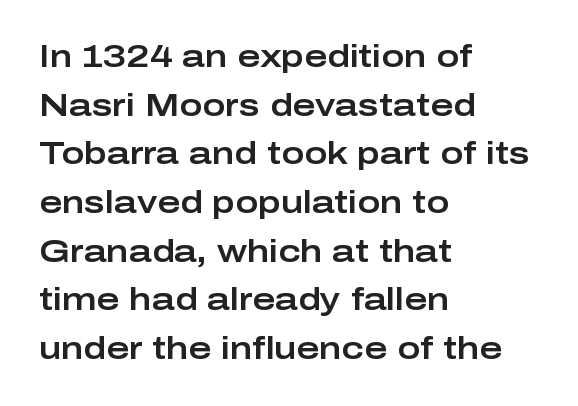
{"serif": "no", "italic": "no", "width": "wide", "stroke_contrast": "low", "x_height": "medium", "monospaced": "no", "underline": "no", "align": "left", "line_spacing": "normal", "line_spacing_ratio": 1.57, "letter_spacing": "normal", "letter_spacing_em": 0.0, "glyph_px": 31}
